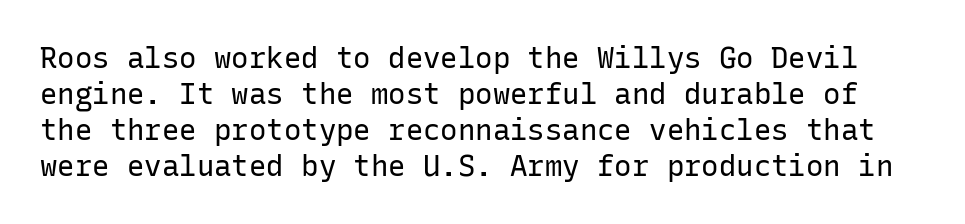
Q: Is the text bold? A: No.
Q: Is the text italic (slanted)? A: No, it is upright.
Q: Is the typeface a serif or a sans-serif typeface? A: Sans-serif.
Q: Is the text underlined? A: No.
Q: Is the spacing between letters normal or unusually wide? A: Normal.
Q: Width (condensed, normal, or wide)? A: Normal.
Q: Stroke contrast? A: Low.
Q: x-height? A: Medium.
Q: Monospaced? A: Yes.
